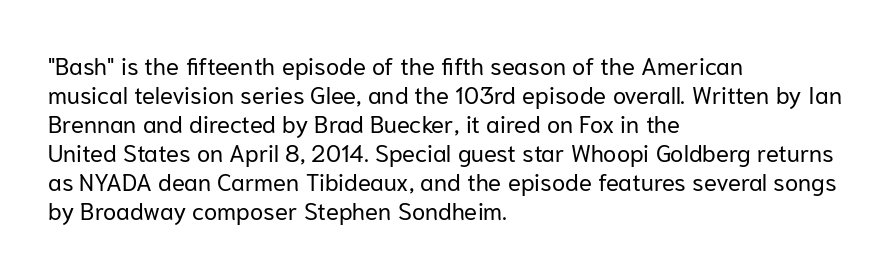
The strokes carry an ordinary text weight at most. Default kerning and tracking; the words read as compact shapes. The gap between lines stays unmarked. Does the lettering tilt? It doesn't — this is upright.
